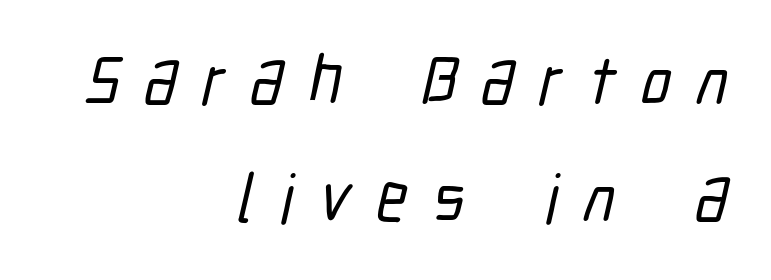
{"serif": "no", "width": "condensed", "stroke_contrast": "low", "x_height": "medium", "monospaced": "no", "underline": "no", "align": "right", "line_spacing": "normal", "line_spacing_ratio": 1.7, "letter_spacing": "wide", "letter_spacing_em": 0.36, "glyph_px": 69}
